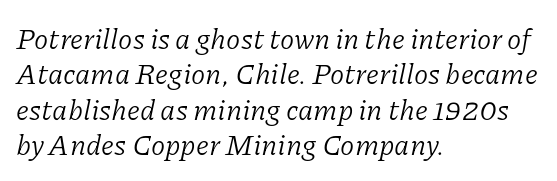
The image shows 29 px light serif type, italic (leaning right); set left-aligned, line spacing 1.22x, normal letter spacing, not underlined; low stroke contrast and a medium x-height.
